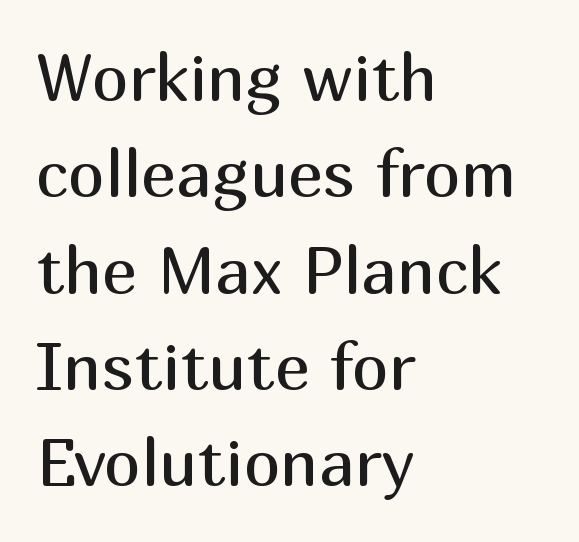
Each letter's strokes conclude bluntly, with no projecting serifs. The zone under the glyphs is completely vacant. Does the copy run flush right? No — it runs flush left. Posture: upright roman. In terms of letterspacing, this is plain default setting. A normal amount of white space separates one row of letters from the next.
